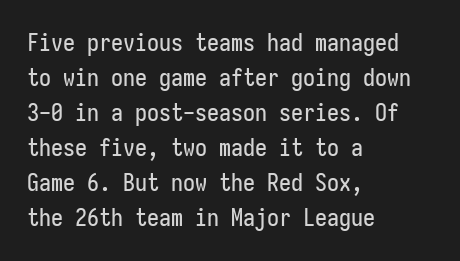
{"italic": "no", "underline": "no", "align": "left", "line_spacing": "normal", "line_spacing_ratio": 1.46, "letter_spacing": "normal", "letter_spacing_em": 0.0, "glyph_px": 24}
